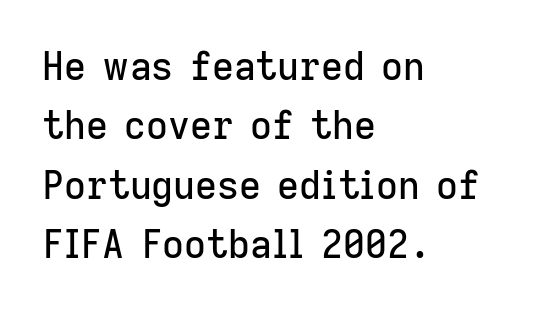
Q: Is the text italic (slanted)? A: No, it is upright.
Q: Is the typeface a serif or a sans-serif typeface? A: Sans-serif.
Q: Is the text underlined? A: No.
Q: How is the paragraph aligned? A: Left-aligned.
Q: Is the spacing between letters normal or unusually wide? A: Normal.
Q: Is the spacing between lines tight, normal or loose? A: Normal.
Q: Width (condensed, normal, or wide)? A: Normal.
Q: Stroke contrast? A: Low.
Q: x-height? A: Medium.
Q: Monospaced? A: No.
